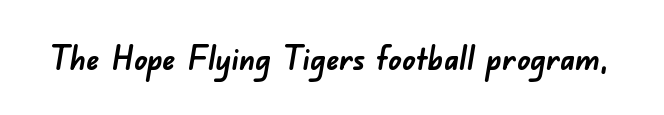
{"serif": "no", "bold": "yes", "weight": "semibold", "width": "normal", "stroke_contrast": "low", "x_height": "small", "monospaced": "no", "underline": "no", "letter_spacing": "normal", "letter_spacing_em": 0.0, "glyph_px": 32}
